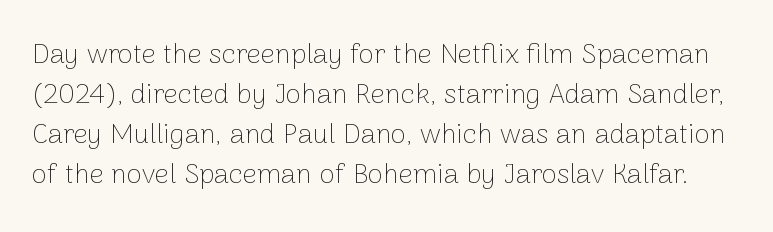
The letters stand straight up with perfectly vertical stems. The leading is moderate, giving the passage an even texture. A quiet, ordinary-to-light weight characterises the typeface. You could not count columns in this text — the font is proportionally spaced. Words float on clear page, feet unadorned. Type style note: lacks serifs.
